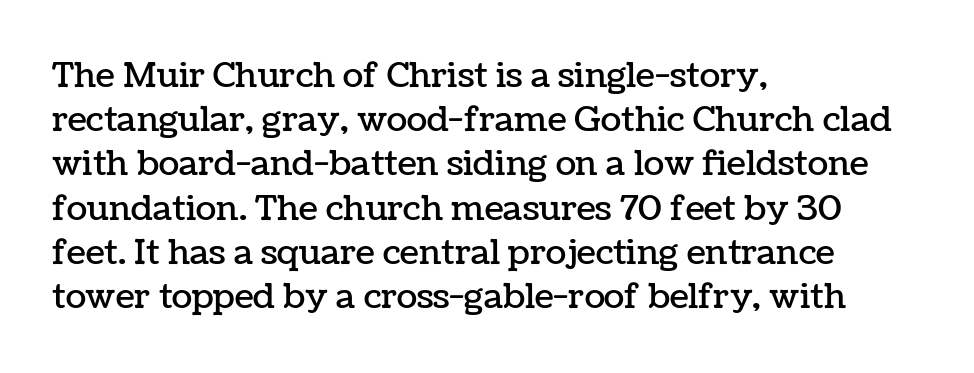
Q: Is the text italic (slanted)? A: No, it is upright.
Q: Is the text underlined? A: No.
Q: How is the paragraph aligned? A: Left-aligned.
Q: Is the spacing between letters normal or unusually wide? A: Normal.
Q: Is the spacing between lines tight, normal or loose? A: Normal.
Q: Width (condensed, normal, or wide)? A: Normal.
Q: Stroke contrast? A: Low.
Q: x-height? A: Medium.
Q: Monospaced? A: No.
